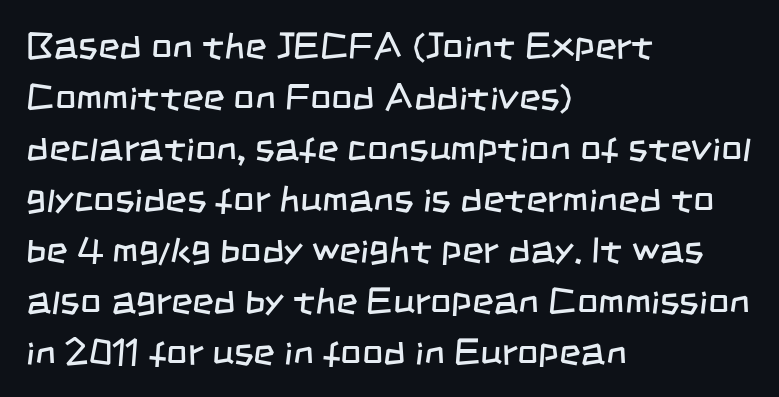
The image shows 37 px regular-weight, condensed sans-serif type; set left-aligned, normal line spacing (1.38x), normal letter spacing, not underlined; low stroke contrast and a large x-height.
